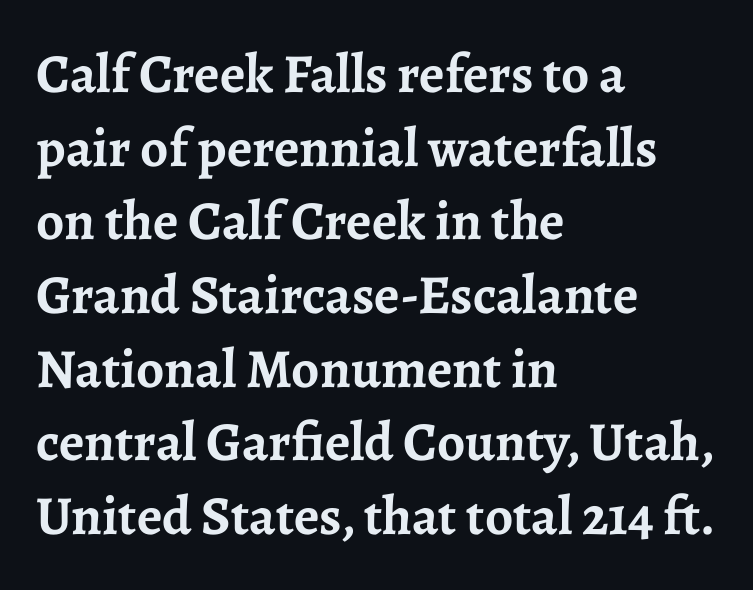
Heavy, bold letterforms. The letters stand upright; this is a roman face. The gap between lines stays unmarked. These lines keep a tight, regular rhythm from letter to letter. You could not count columns in this text — the font is proportionally spaced. Serif or sans? Serif — the stroke terminals have little feet.
